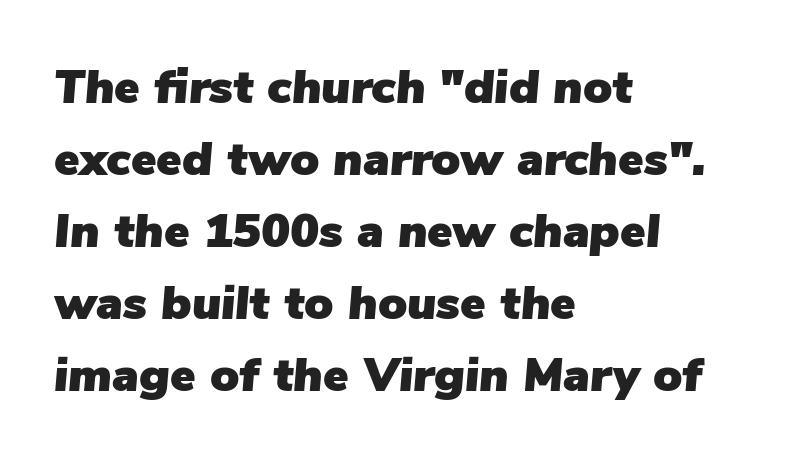
Notice how the stems are inclined rather than vertical — that's the hallmark of italics. Inter-character spacing is left at the font's built-in metrics. This block has exactly the height ordinary leading produces. Proportional: the letters do not fall into vertical columns. The area under the type is left untouched. Horizontal alignment here is leftward, the default for most running prose.
